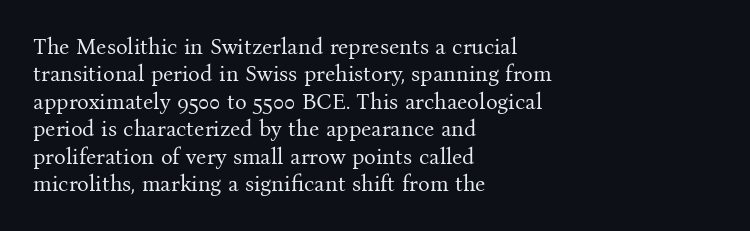
Counters stay open thanks to moderate or lighter strokes. All the whitespace from short lines collects on the right. Normally led — the rows are evenly, conventionally spaced. The glyphs are unaccompanied by any horizontal stroke below them.
